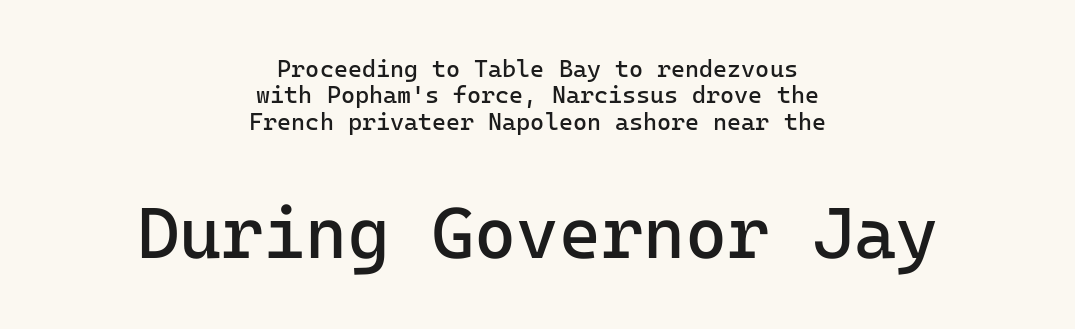
The image shows 72 px regular-weight sans-serif type, upright; set centered, tight line spacing (1.1x), normal letter spacing, not underlined; the second (bottom) block is 3.0x larger; low stroke contrast and a medium x-height.
